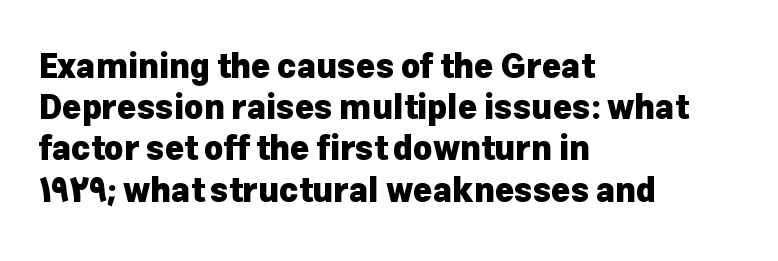
{"serif": "no", "italic": "no", "bold": "yes", "weight": "heavy", "width": "normal", "stroke_contrast": "low", "x_height": "medium", "monospaced": "no", "underline": "no", "align": "left", "line_spacing": "normal", "line_spacing_ratio": 1.25, "letter_spacing": "normal", "letter_spacing_em": 0.0, "glyph_px": 33}
